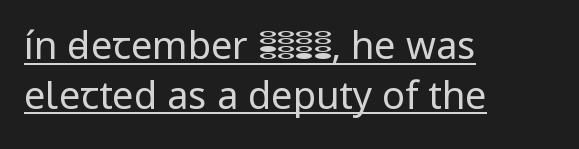
Q: Is the text bold? A: No.
Q: Is the text italic (slanted)? A: No, it is upright.
Q: Is the typeface a serif or a sans-serif typeface? A: Sans-serif.
Q: Is the text underlined? A: Yes.
Q: How is the paragraph aligned? A: Left-aligned.
Q: Is the spacing between letters normal or unusually wide? A: Normal.
Q: Is the spacing between lines tight, normal or loose? A: Normal.
Q: Width (condensed, normal, or wide)? A: Normal.
Q: Stroke contrast? A: Low.
Q: x-height? A: Medium.
Q: Monospaced? A: No.
